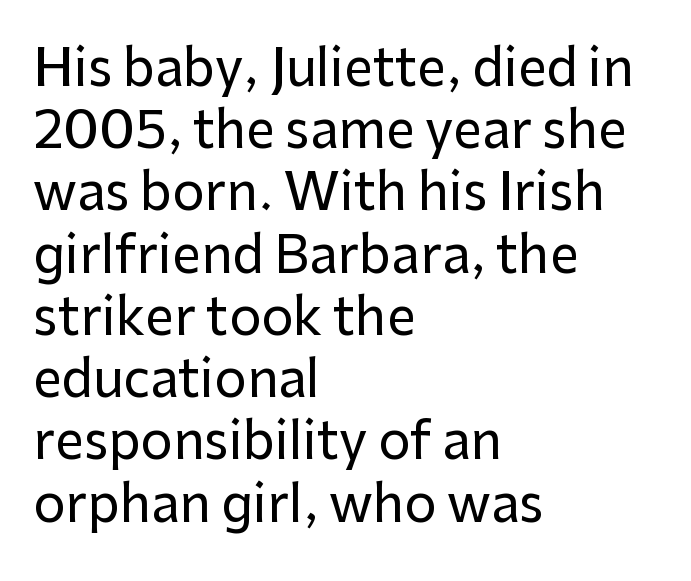
Any mark beneath the type? The region is blank. Standard letterfit; no display-style spreading of the glyphs. This sample has the flowing, uneven cadence of proportional lettering. The characters display no serif detailing; their extremities are plain. Leftover space on each line is placed entirely after the last word. Every stem runs plumb, perpendicular to the baseline.
